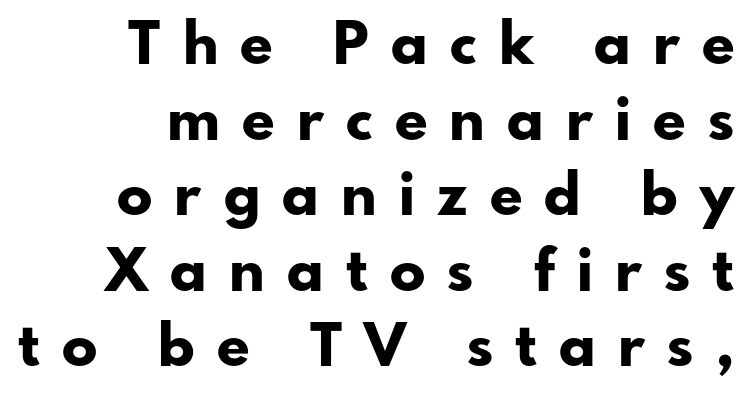
{"serif": "no", "italic": "no", "bold": "yes", "weight": "bold", "width": "normal", "stroke_contrast": "low", "x_height": "small", "monospaced": "no", "underline": "no", "align": "right", "line_spacing": "normal", "line_spacing_ratio": 1.28, "letter_spacing": "wide", "letter_spacing_em": 0.38, "glyph_px": 59}
